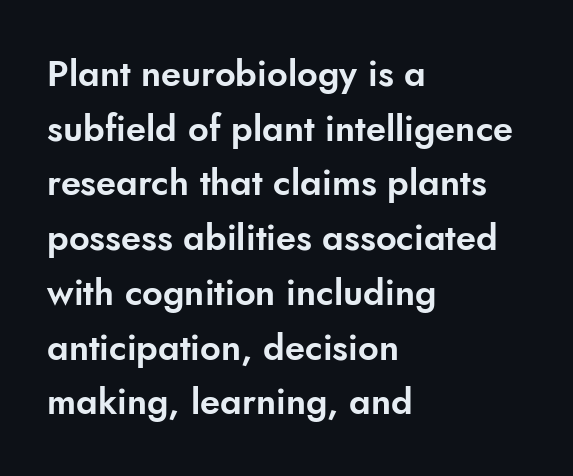
Q: Is the text italic (slanted)? A: No, it is upright.
Q: Is the typeface a serif or a sans-serif typeface? A: Sans-serif.
Q: Is the text underlined? A: No.
Q: How is the paragraph aligned? A: Left-aligned.
Q: Is the spacing between letters normal or unusually wide? A: Normal.
Q: Is the spacing between lines tight, normal or loose? A: Normal.
Q: Width (condensed, normal, or wide)? A: Normal.
Q: Stroke contrast? A: Low.
Q: x-height? A: Small.
Q: Monospaced? A: No.
